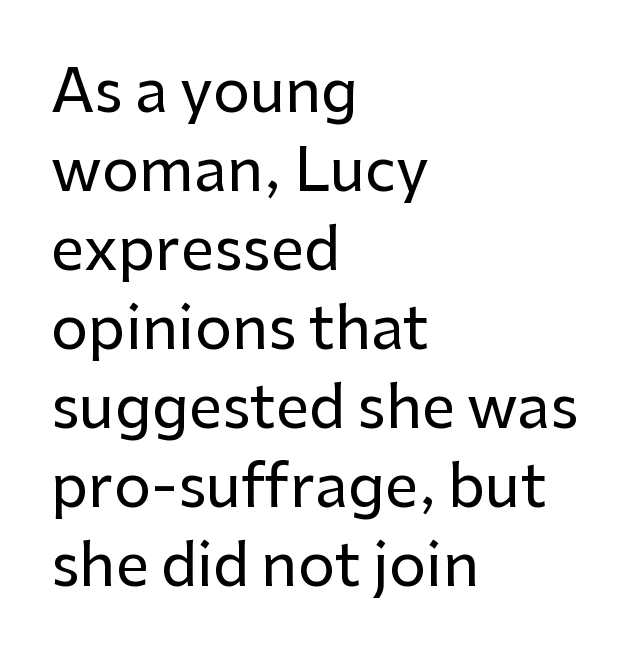
The image shows 59 px sans-serif type, upright; set left-aligned, normal line spacing (1.34x), normal letter spacing, not underlined; low stroke contrast and a medium x-height.
